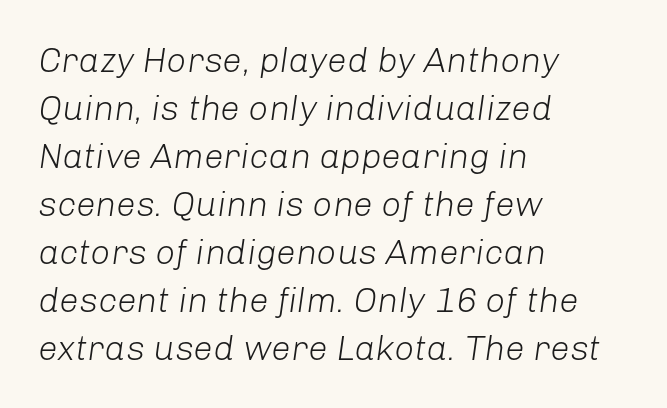
The image shows 35 px light type, italic (leaning right); set left-aligned, normal line spacing (1.37x), normal letter spacing, not underlined; low stroke contrast and a medium x-height.
